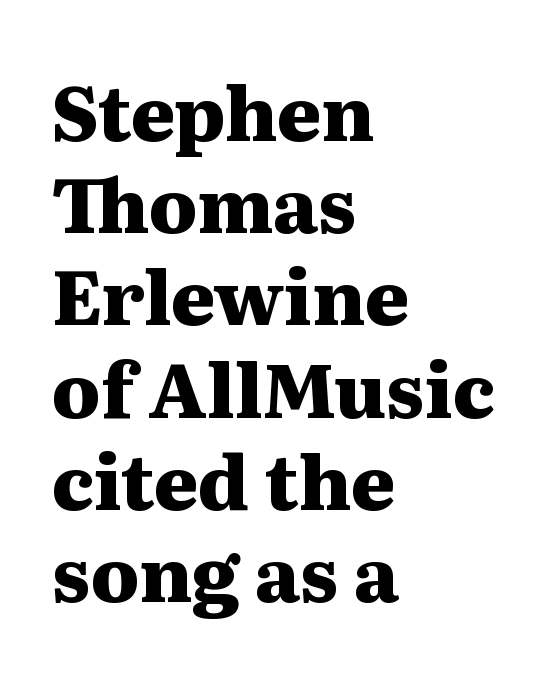
The image shows 75 px heavy, wide serif type, upright; set left-aligned, line spacing 1.23x, normal letter spacing, not underlined; medium stroke contrast and a medium x-height.
